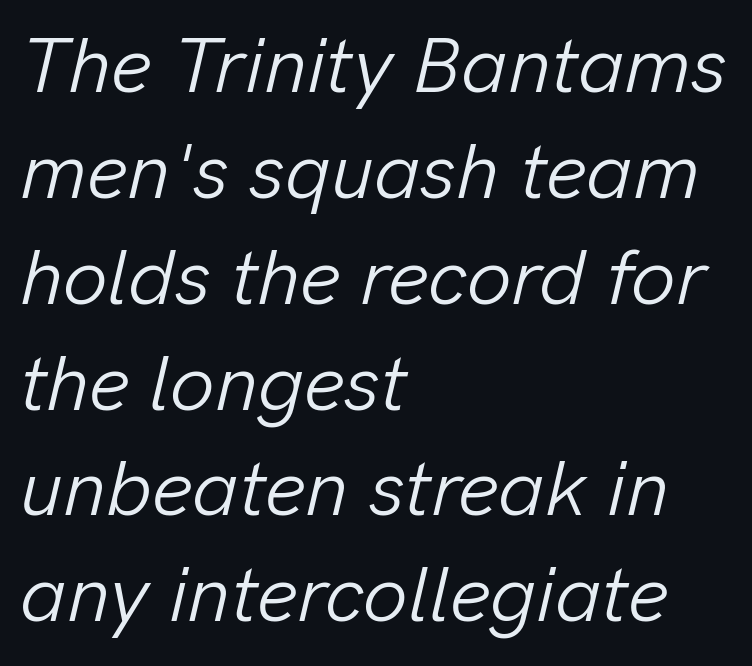
The image shows 79 px light type, italic (leaning right); set left-aligned, normal line spacing (1.34x), normal letter spacing, not underlined; low stroke contrast and a medium x-height.
